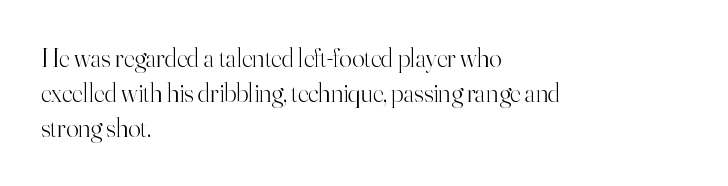
How are the letters spaced? Ordinarily, with no added tracking. Has an underline been added? It has not. Honestly, the row spacing looks completely unremarkable. The font is comparable to plain body text, perhaps lighter. Visually the block forms a straight wall on the left and a jagged coastline on the right.
